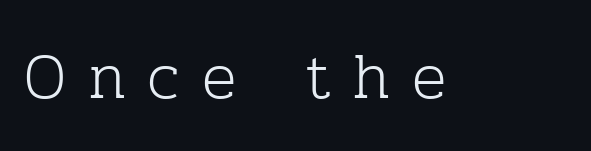
The image shows 64 px light serif type, upright; set unusually wide letter spacing (+0.34 em), not underlined; low stroke contrast and a medium x-height.
